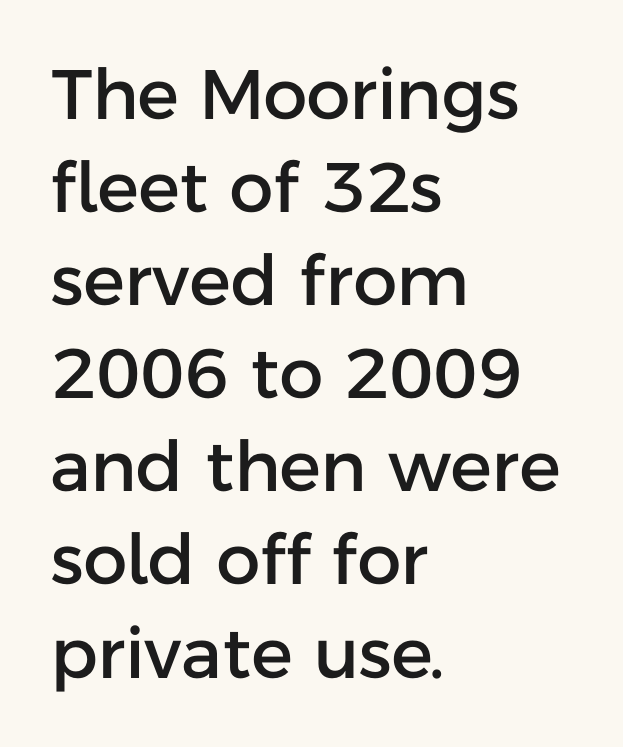
There is no visible air inserted between adjacent glyphs. Notice how the stems are strictly vertical — no italics here. A classic flush-left, rag-right setting is used for this passage. Compared with typical paragraphs, the rows here are spaced about the same. Spacing verdict: proportional, widths tailored to each character.
